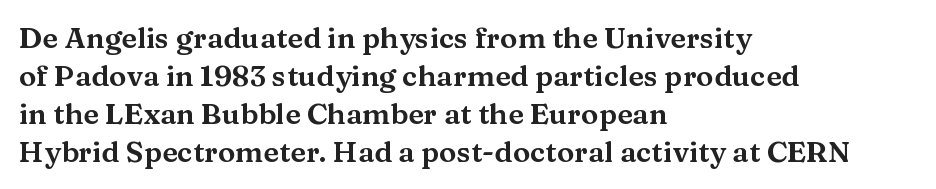
The image shows 29 px wide serif type, upright; set left-aligned, normal line spacing (1.31x), normal letter spacing, not underlined; medium stroke contrast and a medium x-height.
